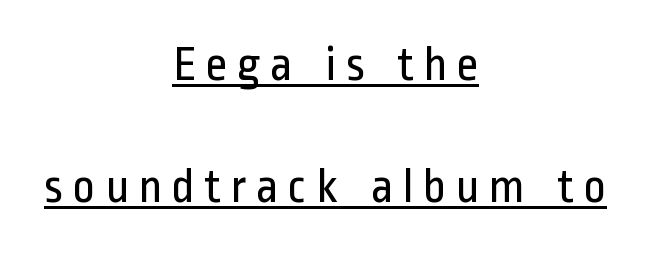
{"serif": "no", "italic": "no", "bold": "no", "weight": "regular", "width": "condensed", "stroke_contrast": "low", "x_height": "medium", "monospaced": "no", "underline": "yes", "align": "center", "line_spacing": "loose", "line_spacing_ratio": 2.49, "glyph_px": 49}
